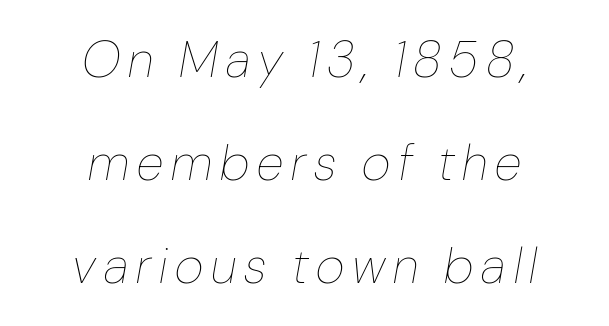
Q: Is the text bold? A: No.
Q: Is the text italic (slanted)? A: Yes, it leans right by about 10 degrees.
Q: Is the text underlined? A: No.
Q: How is the paragraph aligned? A: Centered.
Q: Is the spacing between lines tight, normal or loose? A: Loose.
Q: Width (condensed, normal, or wide)? A: Condensed.
Q: Stroke contrast? A: Low.
Q: x-height? A: Medium.
Q: Monospaced? A: No.
